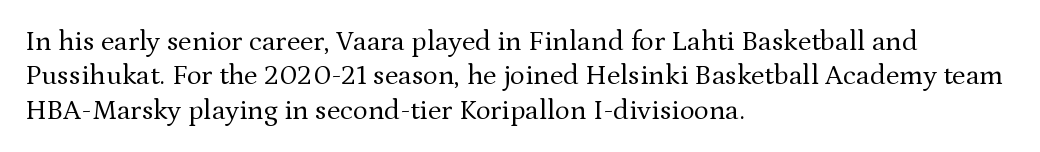
The rendering uses natural spacing where letterforms have individual widths. The compositor pushed each line to the left boundary. Does extra space separate the letters? No, they use regular spacing. Stem width sits at or under what a default text font uses.
